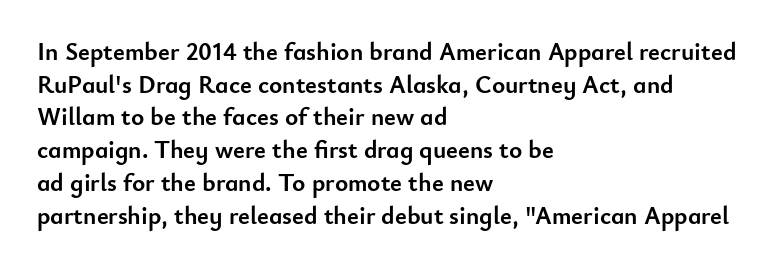
Q: Is the text bold? A: Yes.
Q: Is the text italic (slanted)? A: No, it is upright.
Q: Is the text underlined? A: No.
Q: How is the paragraph aligned? A: Left-aligned.
Q: Is the spacing between letters normal or unusually wide? A: Normal.
Q: Is the spacing between lines tight, normal or loose? A: Normal.
